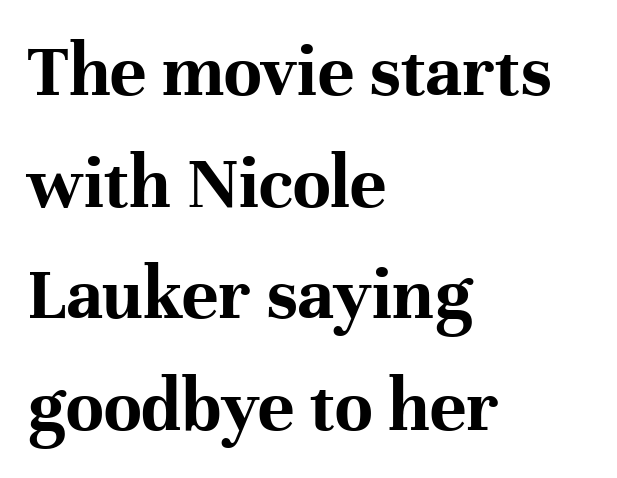
Q: Is the text bold? A: Yes.
Q: Is the text italic (slanted)? A: No, it is upright.
Q: Is the typeface a serif or a sans-serif typeface? A: Serif.
Q: Is the text underlined? A: No.
Q: How is the paragraph aligned? A: Left-aligned.
Q: Is the spacing between letters normal or unusually wide? A: Normal.
Q: Is the spacing between lines tight, normal or loose? A: Normal.
Q: Width (condensed, normal, or wide)? A: Normal.
Q: Stroke contrast? A: High.
Q: x-height? A: Medium.
Q: Monospaced? A: No.
